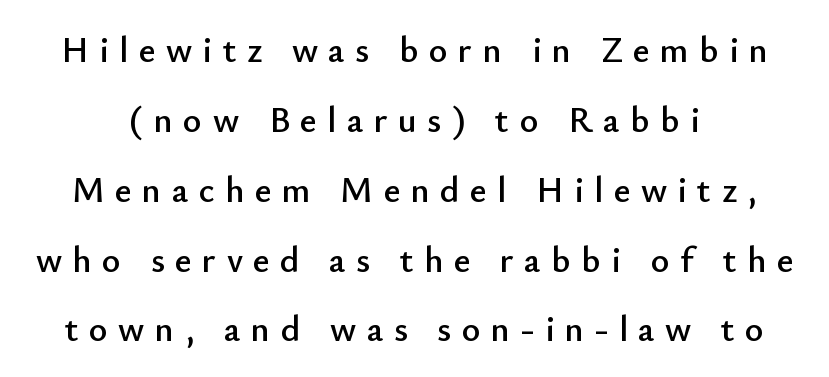
{"serif": "no", "italic": "no", "width": "normal", "stroke_contrast": "low", "x_height": "small", "monospaced": "no", "underline": "no", "line_spacing": "loose", "line_spacing_ratio": 1.94, "letter_spacing": "wide", "letter_spacing_em": 0.29, "glyph_px": 36}
